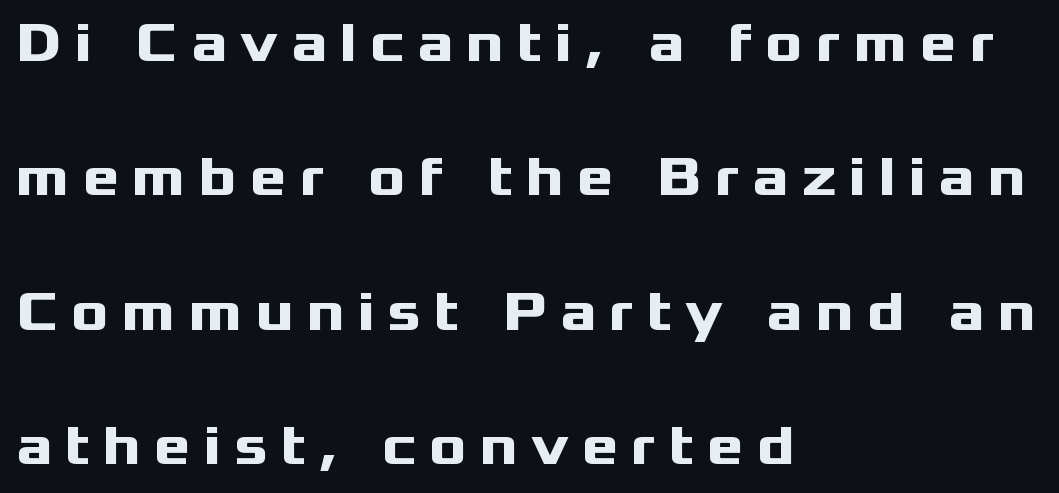
Q: Is the text bold? A: Yes.
Q: Is the text italic (slanted)? A: No, it is upright.
Q: Is the typeface a serif or a sans-serif typeface? A: Sans-serif.
Q: Is the text underlined? A: No.
Q: How is the paragraph aligned? A: Left-aligned.
Q: Is the spacing between letters normal or unusually wide? A: Unusually wide.
Q: Is the spacing between lines tight, normal or loose? A: Loose.
Q: Width (condensed, normal, or wide)? A: Wide.
Q: Stroke contrast? A: Medium.
Q: x-height? A: Medium.
Q: Monospaced? A: No.
